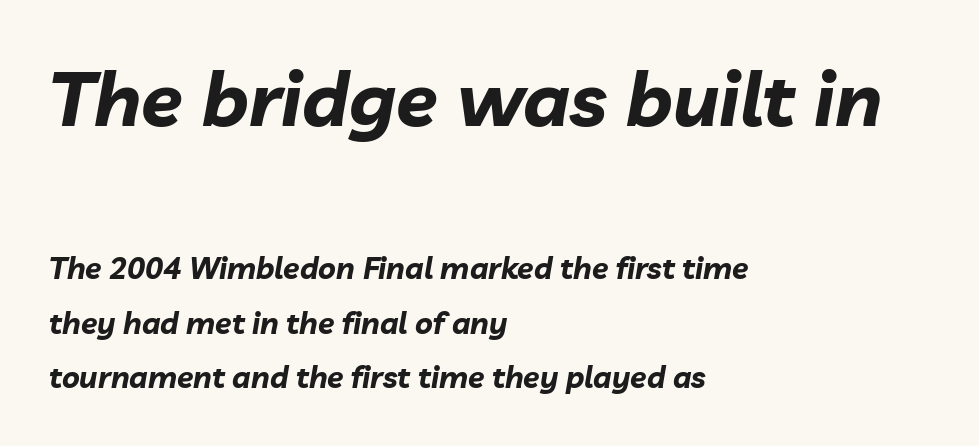
Q: Is the text bold? A: Yes.
Q: Is the text italic (slanted)? A: Yes, it leans right by about 10 degrees.
Q: Is the text underlined? A: No.
Q: How is the paragraph aligned? A: Left-aligned.
Q: Is the spacing between letters normal or unusually wide? A: Normal.
Q: Which block of text is set in a larger size, the first (top) or the second (bottom)? A: The first (top) one.
Q: Width (condensed, normal, or wide)? A: Normal.
Q: Stroke contrast? A: Low.
Q: x-height? A: Medium.
Q: Monospaced? A: No.
